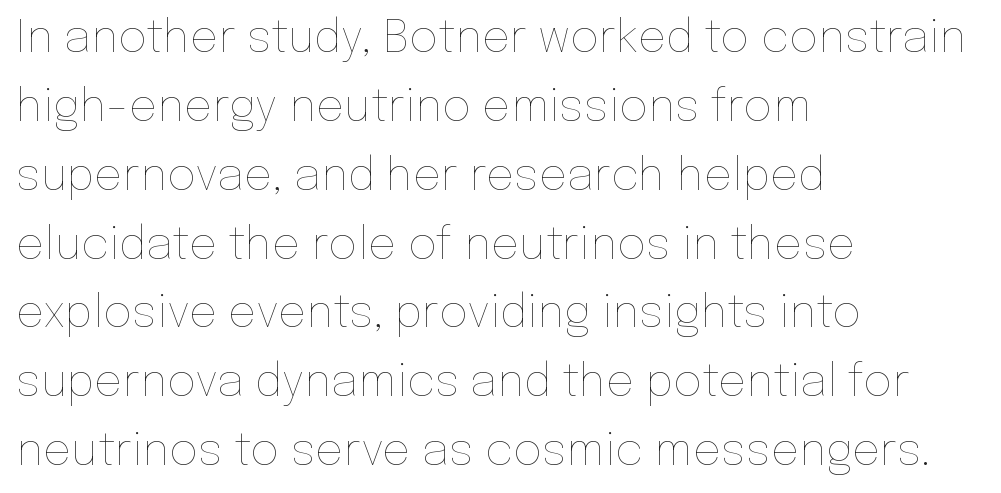
The string is rendered with underlining switched off. Stems and bowls with no extra thickness — not bold. Style check: upright. Do the characters align in a grid? No, the font is proportional. Glyph-to-glyph distance matches everyday printed text. Each line starts at the same left margin while the right side varies.
